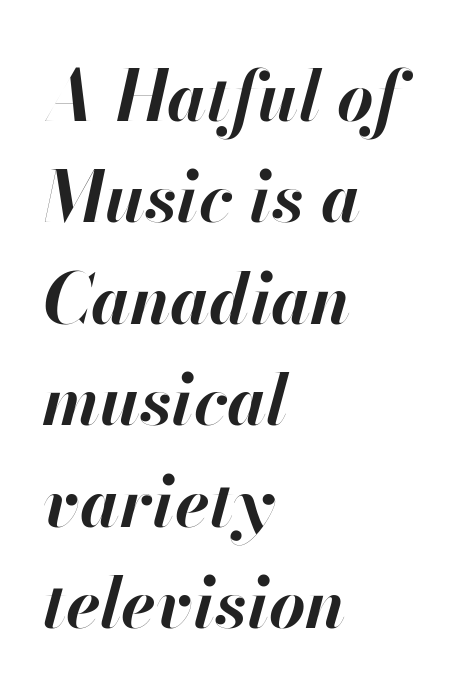
No word sits above an underline. Line beginnings align vertically; line endings do not. These lines sit exactly where default settings would place them. The gaps between neighbouring characters are ordinary and unremarkable. The typography opts for an oblique posture over an upright one. Emphasis by weight is at full strength: bold.
